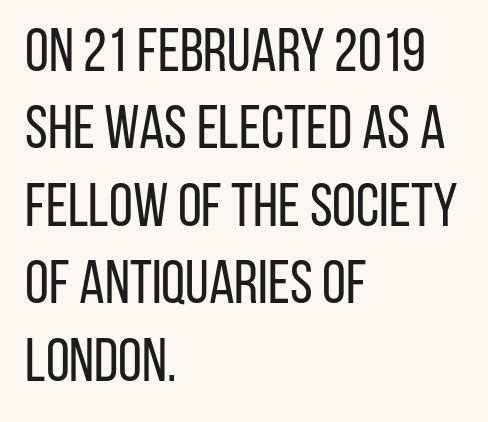
Do the characters align in a grid? No, the font is proportional. The paragraph shown leans on its left margin. The rendering uses a moderate line-height, typical for paragraphs. Students, note that the glyphs here touch the page at normal intervals. Every stem runs plumb, perpendicular to the baseline.
